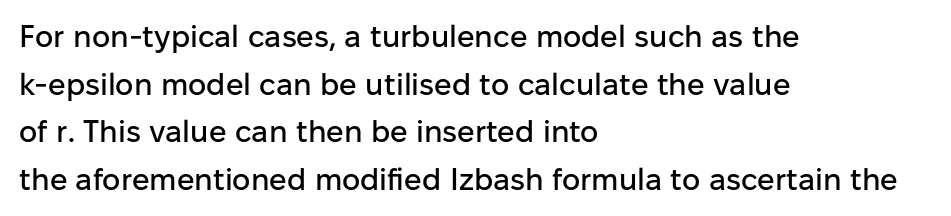
Q: Is the text italic (slanted)? A: No, it is upright.
Q: Is the typeface a serif or a sans-serif typeface? A: Sans-serif.
Q: Is the text underlined? A: No.
Q: How is the paragraph aligned? A: Left-aligned.
Q: Is the spacing between letters normal or unusually wide? A: Normal.
Q: Is the spacing between lines tight, normal or loose? A: Normal.
Q: Width (condensed, normal, or wide)? A: Normal.
Q: Stroke contrast? A: Low.
Q: x-height? A: Medium.
Q: Monospaced? A: No.
